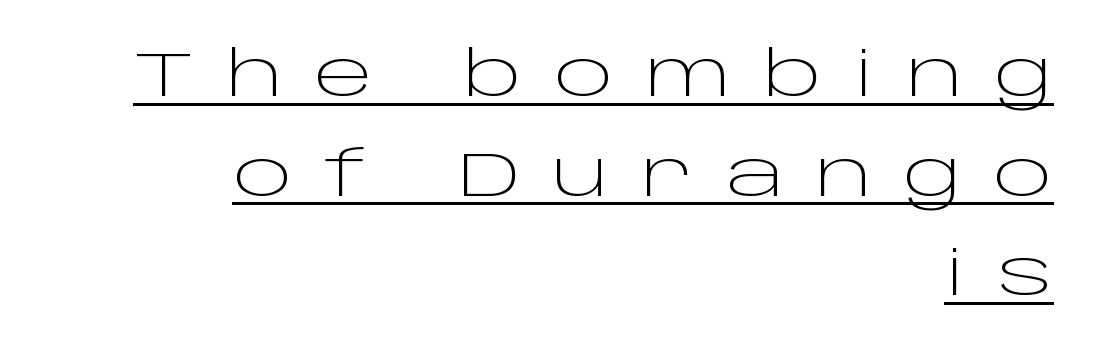
{"serif": "no", "italic": "no", "bold": "no", "weight": "light", "width": "wide", "stroke_contrast": "low", "x_height": "large", "monospaced": "no", "underline": "yes", "align": "right", "line_spacing": "normal", "line_spacing_ratio": 1.58, "letter_spacing": "wide", "letter_spacing_em": 0.5, "glyph_px": 63}
